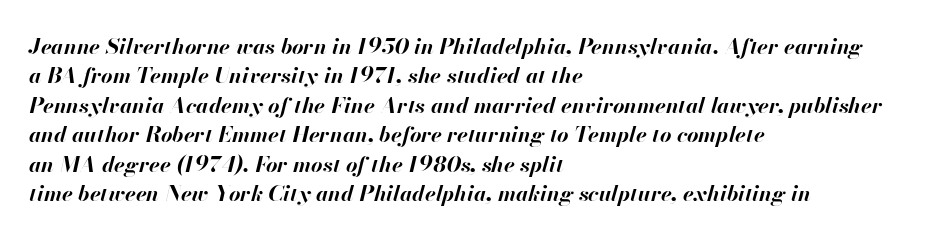
Q: Is the text bold? A: Yes.
Q: Is the text italic (slanted)? A: Yes, it leans right by about 13 degrees.
Q: Is the text underlined? A: No.
Q: How is the paragraph aligned? A: Left-aligned.
Q: Is the spacing between letters normal or unusually wide? A: Normal.
Q: Is the spacing between lines tight, normal or loose? A: Normal.
